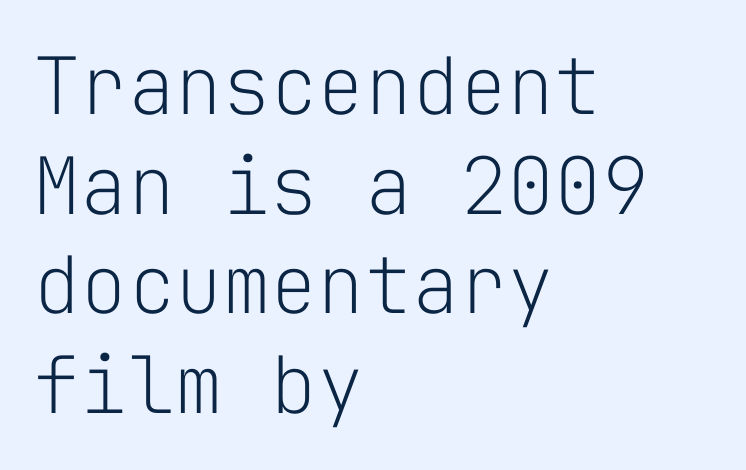
Q: Is the text bold? A: No.
Q: Is the text italic (slanted)? A: No, it is upright.
Q: Is the typeface a serif or a sans-serif typeface? A: Sans-serif.
Q: Is the text underlined? A: No.
Q: How is the paragraph aligned? A: Left-aligned.
Q: Is the spacing between letters normal or unusually wide? A: Normal.
Q: Is the spacing between lines tight, normal or loose? A: Normal.
Q: Width (condensed, normal, or wide)? A: Normal.
Q: Stroke contrast? A: Low.
Q: x-height? A: Medium.
Q: Monospaced? A: Yes.
